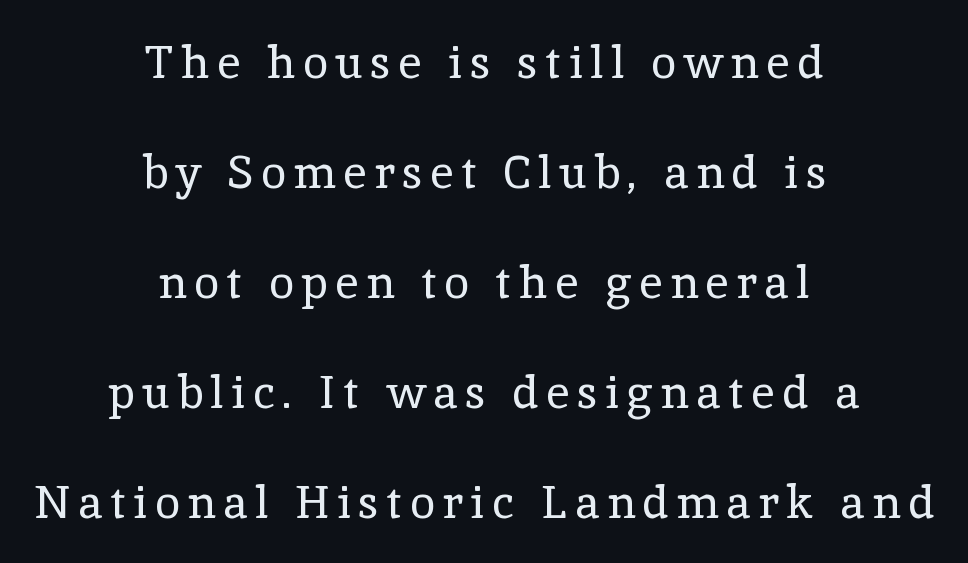
{"serif": "yes", "italic": "no", "bold": "no", "weight": "regular", "width": "normal", "x_height": "medium", "monospaced": "no", "underline": "no", "align": "center", "line_spacing": "loose", "line_spacing_ratio": 2.39, "glyph_px": 46}
